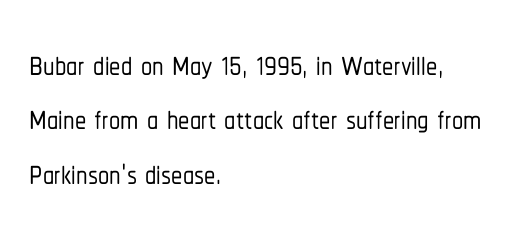
If you drew a ruler down the left edge, every line would touch it. Here the designer chose a conventional face with non-uniform glyph widths. Observe the ordinary spacing: letters are neighbours, not strangers. Glance below the letters and you will spot only blank space. Observe the absence of serifs on each vertical stroke in this sample. Posture: upright roman.
